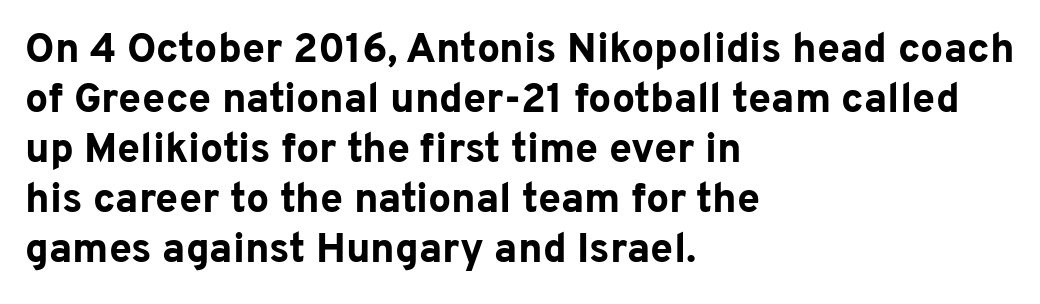
The image shows 41 px bold sans-serif type, upright; set left-aligned, line spacing 1.22x, normal letter spacing, not underlined; low stroke contrast and a medium x-height.
